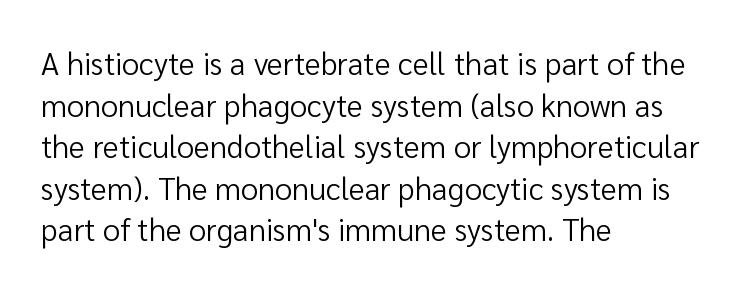
Q: Is the text bold? A: No.
Q: Is the text italic (slanted)? A: No, it is upright.
Q: Is the typeface a serif or a sans-serif typeface? A: Sans-serif.
Q: Is the text underlined? A: No.
Q: How is the paragraph aligned? A: Left-aligned.
Q: Is the spacing between letters normal or unusually wide? A: Normal.
Q: Is the spacing between lines tight, normal or loose? A: Normal.
Q: Width (condensed, normal, or wide)? A: Normal.
Q: Stroke contrast? A: Low.
Q: x-height? A: Medium.
Q: Monospaced? A: No.
